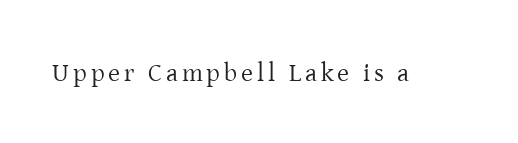
On a weight scale, this lands at 450 or below. The gap between lines stays unmarked. Notice how the stems are strictly vertical — no italics here.
